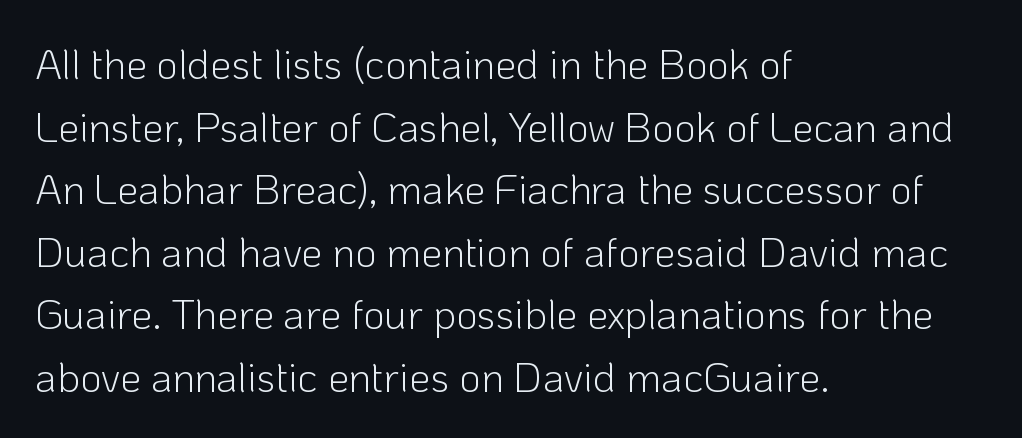
{"serif": "no", "italic": "no", "bold": "no", "weight": "light", "width": "normal", "stroke_contrast": "low", "x_height": "medium", "monospaced": "no", "underline": "no", "align": "left", "line_spacing": "normal", "line_spacing_ratio": 1.49, "letter_spacing": "normal", "letter_spacing_em": 0.0, "glyph_px": 42}
